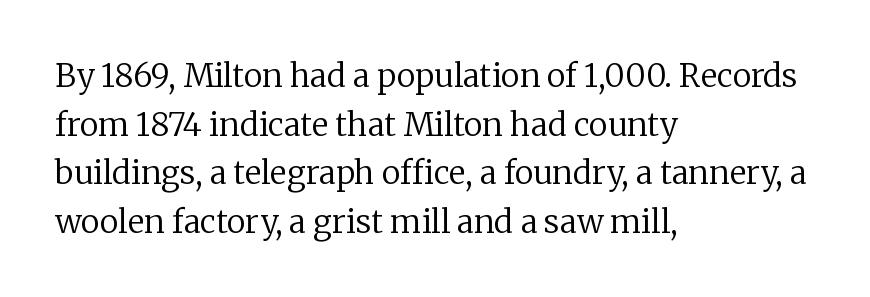
{"serif": "yes", "italic": "no", "bold": "no", "weight": "regular", "width": "normal", "stroke_contrast": "low", "x_height": "medium", "monospaced": "no", "underline": "no", "align": "left", "line_spacing": "normal", "line_spacing_ratio": 1.52, "letter_spacing": "normal", "letter_spacing_em": 0.0, "glyph_px": 32}
